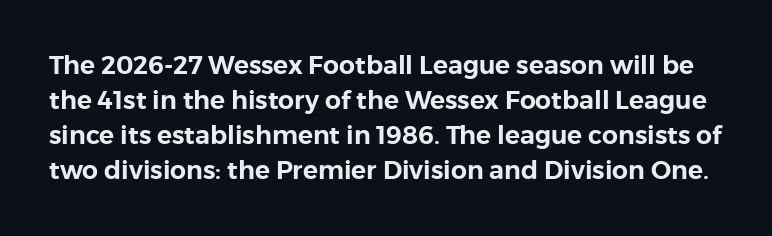
{"italic": "no", "underline": "no", "line_spacing": "normal", "line_spacing_ratio": 1.4, "letter_spacing": "normal", "letter_spacing_em": 0.0, "glyph_px": 25}
